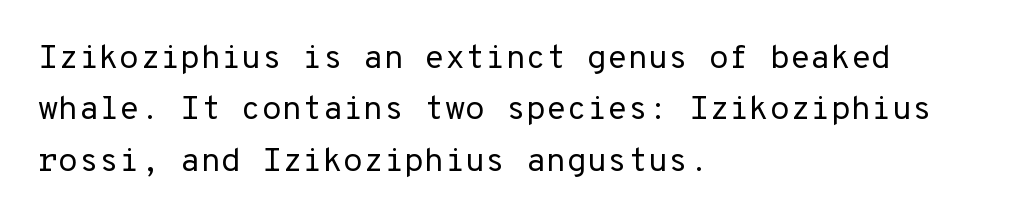
The typesetter chose a ragged-right arrangement here. The rendering shows plain stroke endings on the letterforms — a sans-serif design. Do the characters align in a grid? Yes, the font is monospaced. Here the glyphs are tracked normally, forming tight word shapes. Nobody drew a line under any word here. The typography opts for an upright posture over an oblique one.
